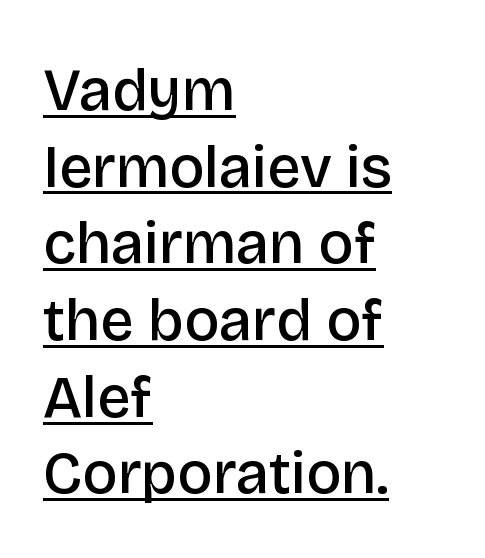
Vertical spacing — default. The rendering anchors every line to the left-hand side. Here the designer chose a conventional face with non-uniform glyph widths. What kind of face is this? One without serifs — a sans. Bold? Not quite — semibold, heavier than regular but stopping short. Honestly, the letter spacing is just normal — you wouldn't notice it.
